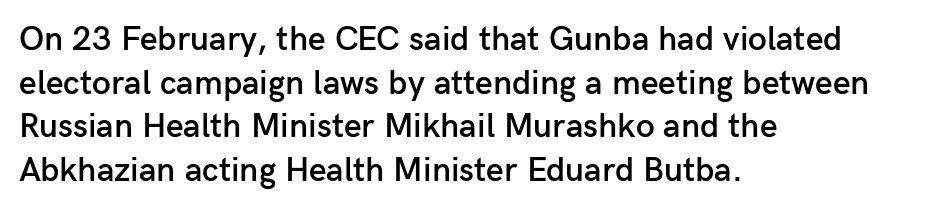
{"serif": "no", "italic": "no", "bold": "semi", "weight": "semibold", "width": "normal", "stroke_contrast": "low", "x_height": "medium", "monospaced": "no", "underline": "no", "align": "left", "line_spacing": "normal", "line_spacing_ratio": 1.28, "letter_spacing": "normal", "letter_spacing_em": 0.0, "glyph_px": 34}
